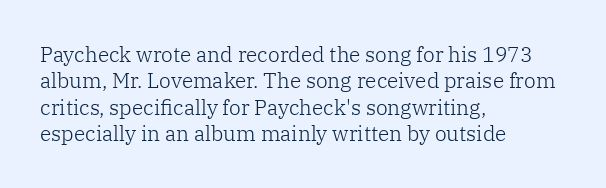
{"italic": "no", "bold": "no", "underline": "no", "align": "left", "line_spacing": "normal", "line_spacing_ratio": 1.26, "letter_spacing": "normal", "letter_spacing_em": 0.0, "glyph_px": 21}
